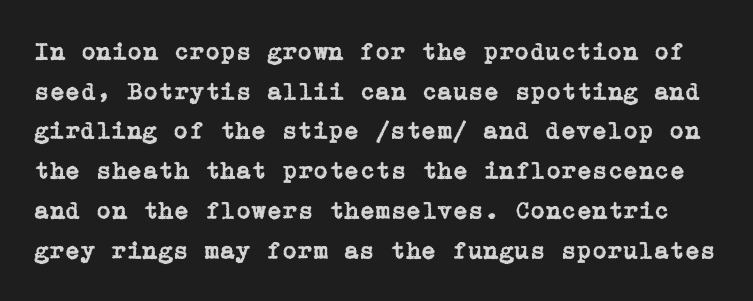
The image shows 25 px text type, upright; set normal line spacing (1.59x), normal letter spacing, not underlined.
